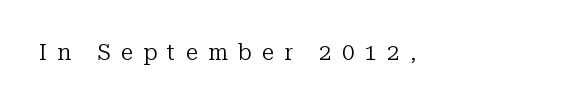
{"italic": "no", "bold": "no", "underline": "no", "letter_spacing": "wide", "letter_spacing_em": 0.47, "glyph_px": 22}
